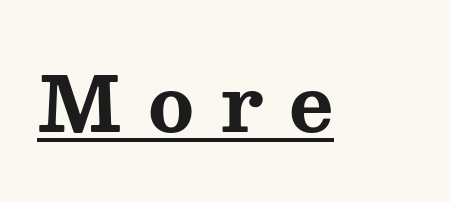
Thick stems and heavy bowls — unmistakably bold. Note: serifs present on the glyphs. Between one letter and the next there's a generous, obvious gap. This rendering features underlined lettering.
